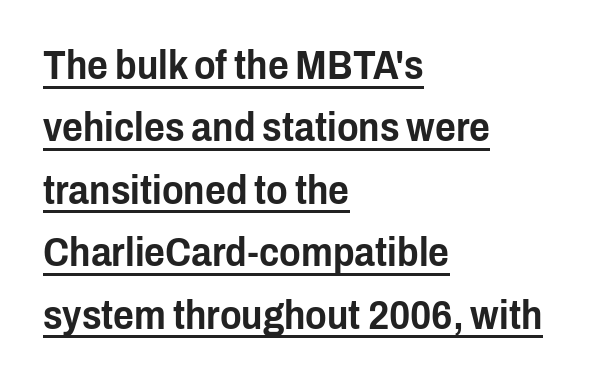
Q: Is the text italic (slanted)? A: No, it is upright.
Q: Is the typeface a serif or a sans-serif typeface? A: Sans-serif.
Q: Is the text underlined? A: Yes.
Q: How is the paragraph aligned? A: Left-aligned.
Q: Is the spacing between letters normal or unusually wide? A: Normal.
Q: Is the spacing between lines tight, normal or loose? A: Normal.
Q: Width (condensed, normal, or wide)? A: Condensed.
Q: Stroke contrast? A: Low.
Q: x-height? A: Medium.
Q: Monospaced? A: No.
